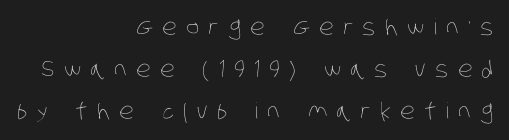
Q: Is the text bold? A: No.
Q: Is the text underlined? A: No.
Q: How is the paragraph aligned? A: Right-aligned.
Q: Is the spacing between letters normal or unusually wide? A: Unusually wide.
Q: Is the spacing between lines tight, normal or loose? A: Loose.
